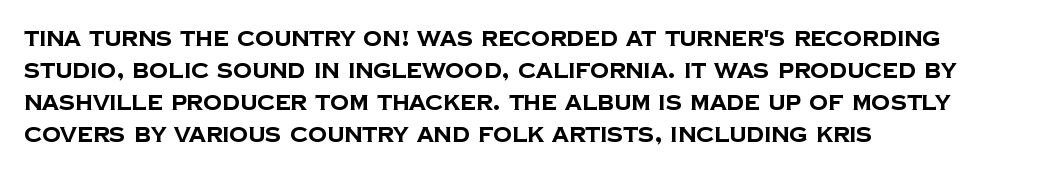
Q: Is the text bold? A: Yes.
Q: Is the text underlined? A: No.
Q: How is the paragraph aligned? A: Left-aligned.
Q: Is the spacing between letters normal or unusually wide? A: Normal.
Q: Is the spacing between lines tight, normal or loose? A: Normal.
